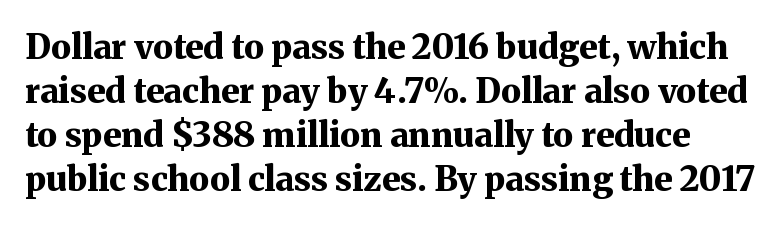
The characters display serif detailing at their extremities. Rendered with straight, roman letterforms. Pretty heavy lettering here — definitely bold. The type is set solid horizontally, with unmodified tracking.
